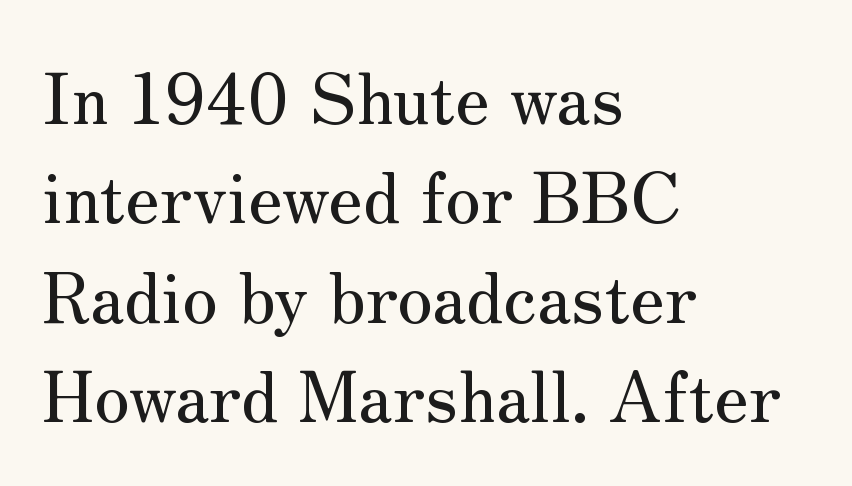
The image shows 70 px serif type, upright; set left-aligned, normal line spacing (1.42x), normal letter spacing, not underlined; medium stroke contrast and a small x-height.
